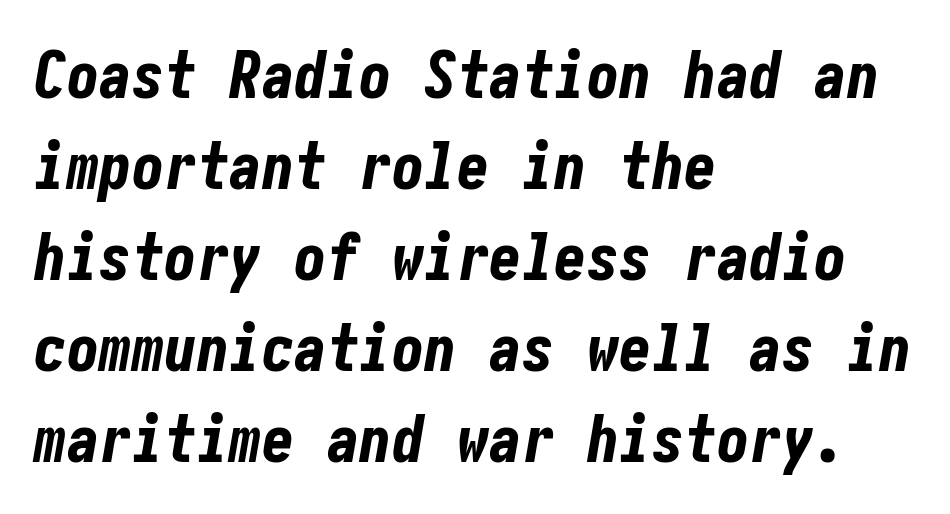
{"italic": "yes", "lean": "right", "slant_degrees": 10, "bold": "yes", "weight": "bold", "width": "condensed", "stroke_contrast": "low", "x_height": "medium", "underline": "no", "align": "left", "line_spacing": "normal", "line_spacing_ratio": 1.4, "letter_spacing": "normal", "letter_spacing_em": 0.0, "glyph_px": 65}
